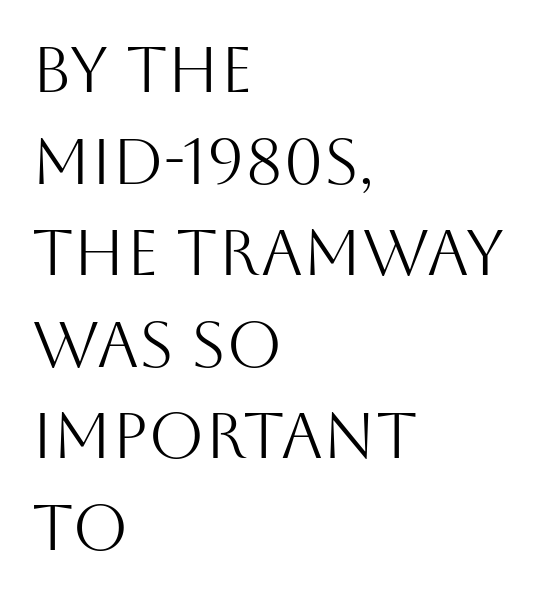
Q: Is the text bold? A: No.
Q: Is the text italic (slanted)? A: No, it is upright.
Q: Is the typeface a serif or a sans-serif typeface? A: Sans-serif.
Q: Is the text underlined? A: No.
Q: How is the paragraph aligned? A: Left-aligned.
Q: Is the spacing between letters normal or unusually wide? A: Normal.
Q: Is the spacing between lines tight, normal or loose? A: Normal.
Q: Width (condensed, normal, or wide)? A: Normal.
Q: Stroke contrast? A: Medium.
Q: x-height? A: Large.
Q: Monospaced? A: No.
